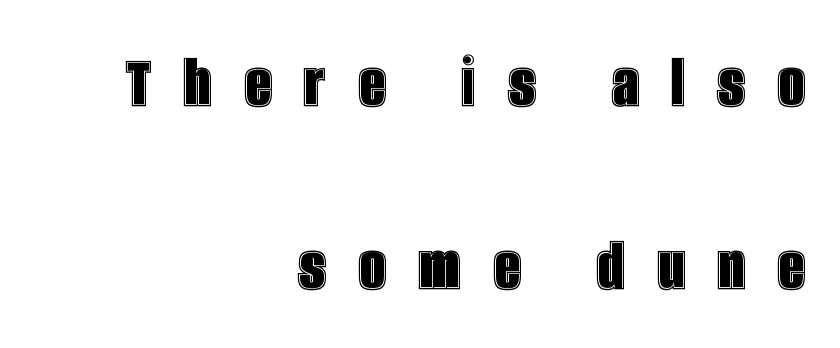
{"italic": "no", "width": "condensed", "x_height": "large", "monospaced": "no", "underline": "no", "align": "right", "line_spacing": "loose", "line_spacing_ratio": 2.34, "letter_spacing": "wide", "letter_spacing_em": 0.41, "glyph_px": 78}
